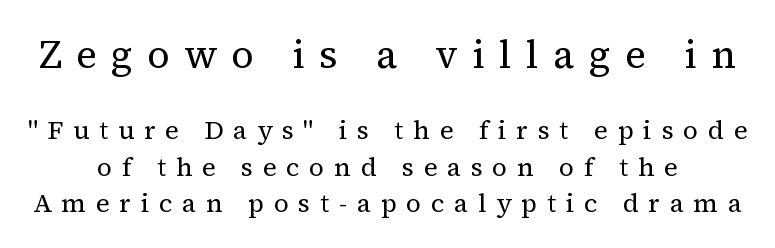
{"serif": "yes", "italic": "no", "bold": "no", "weight": "regular", "width": "normal", "stroke_contrast": "medium", "x_height": "medium", "monospaced": "no", "underline": "no", "line_spacing": "normal", "line_spacing_ratio": 1.39, "letter_spacing": "wide", "letter_spacing_em": 0.37, "larger_block": "first", "size_ratio": 1.5, "glyph_px": 39}
